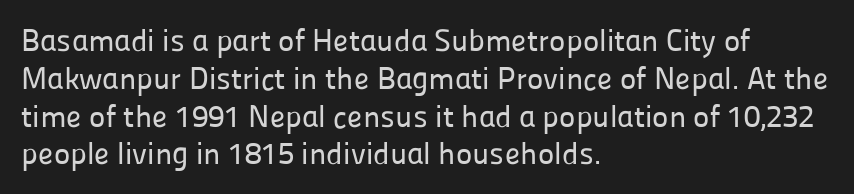
Q: Is the text italic (slanted)? A: No, it is upright.
Q: Is the typeface a serif or a sans-serif typeface? A: Sans-serif.
Q: Is the text underlined? A: No.
Q: How is the paragraph aligned? A: Left-aligned.
Q: Is the spacing between letters normal or unusually wide? A: Normal.
Q: Width (condensed, normal, or wide)? A: Normal.
Q: Stroke contrast? A: Low.
Q: x-height? A: Medium.
Q: Monospaced? A: No.
